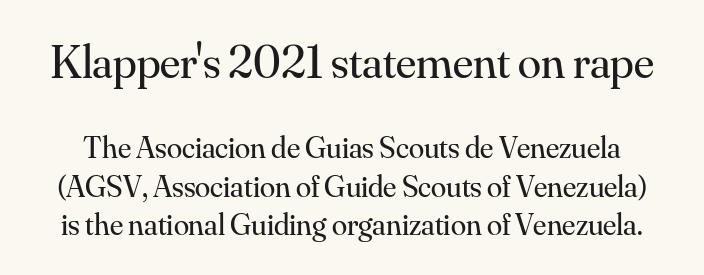
The image shows 47 px regular-weight serif type, upright; set line spacing 1.23x, normal letter spacing, not underlined; the first (top) block is 1.52x larger; medium stroke contrast and a small x-height.
